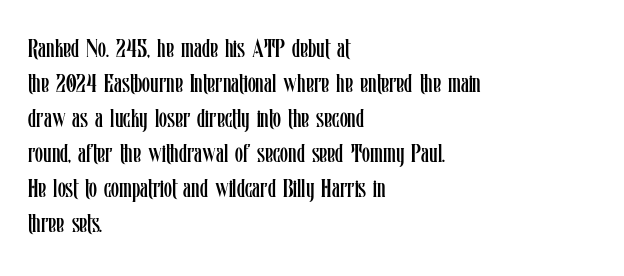
The image shows 26 px text type, upright; set left-aligned, normal line spacing (1.35x), normal letter spacing, not underlined.
